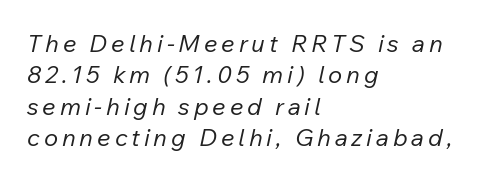
{"italic": "yes", "lean": "right", "slant_degrees": 12, "bold": "no", "underline": "no", "align": "left", "line_spacing": "normal", "line_spacing_ratio": 1.31, "glyph_px": 24}
